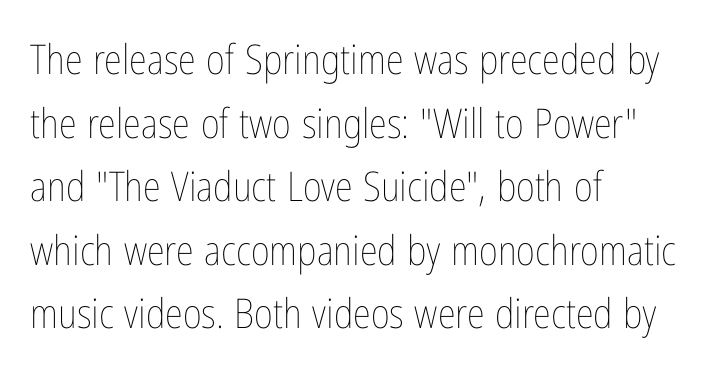
Interline gaps are of average width in this sample. Anything drawn beneath the words? Only blank space. The face used here is rendered with its standard letterfit. The face looks like a standard text weight, possibly lighter. Varying glyph widths throughout — classic text-font behaviour.
